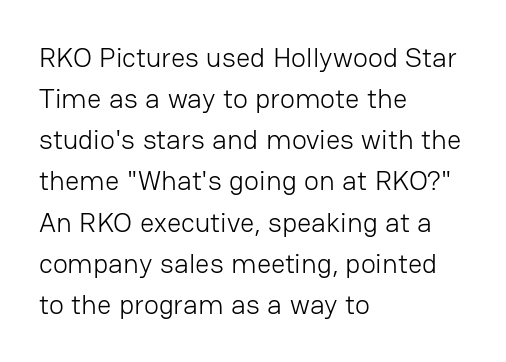
Q: Is the text bold? A: No.
Q: Is the text italic (slanted)? A: No, it is upright.
Q: Is the typeface a serif or a sans-serif typeface? A: Sans-serif.
Q: Is the text underlined? A: No.
Q: How is the paragraph aligned? A: Left-aligned.
Q: Is the spacing between letters normal or unusually wide? A: Normal.
Q: Is the spacing between lines tight, normal or loose? A: Normal.
Q: Width (condensed, normal, or wide)? A: Normal.
Q: Stroke contrast? A: Low.
Q: x-height? A: Medium.
Q: Monospaced? A: No.
